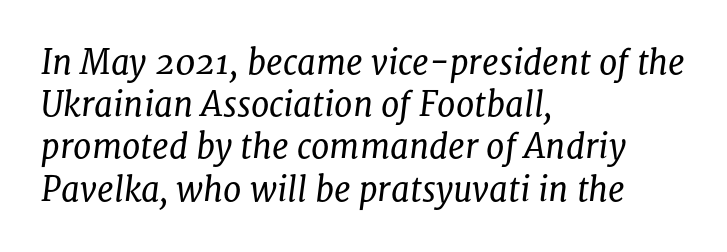
Q: Is the text bold? A: No.
Q: Is the text italic (slanted)? A: Yes, it leans right by about 8 degrees.
Q: Is the typeface a serif or a sans-serif typeface? A: Serif.
Q: Is the text underlined? A: No.
Q: How is the paragraph aligned? A: Left-aligned.
Q: Is the spacing between letters normal or unusually wide? A: Normal.
Q: Is the spacing between lines tight, normal or loose? A: Normal.
Q: Width (condensed, normal, or wide)? A: Normal.
Q: Stroke contrast? A: Low.
Q: x-height? A: Medium.
Q: Monospaced? A: No.
